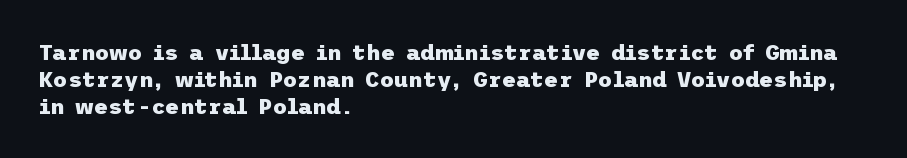
A typesetter would mark this as roman, not italic. What stands out about the letter spacing? Nothing — it is the standard amount. The baseline area is clear. Caption: bold face, heavy strokes.
